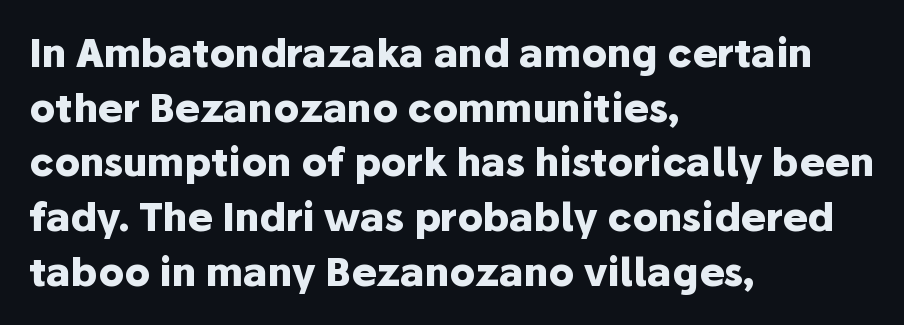
Q: Is the text bold? A: Yes.
Q: Is the text italic (slanted)? A: No, it is upright.
Q: Is the typeface a serif or a sans-serif typeface? A: Sans-serif.
Q: Is the text underlined? A: No.
Q: How is the paragraph aligned? A: Left-aligned.
Q: Is the spacing between letters normal or unusually wide? A: Normal.
Q: Is the spacing between lines tight, normal or loose? A: Normal.
Q: Width (condensed, normal, or wide)? A: Normal.
Q: Stroke contrast? A: Low.
Q: x-height? A: Medium.
Q: Monospaced? A: No.
